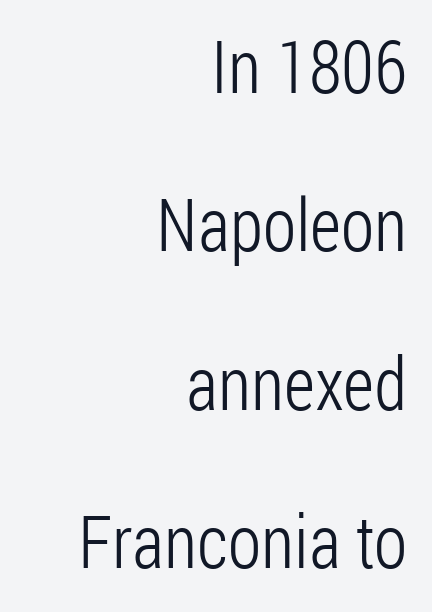
{"serif": "no", "italic": "no", "bold": "no", "weight": "light", "width": "condensed", "stroke_contrast": "low", "x_height": "medium", "monospaced": "no", "underline": "no", "align": "right", "line_spacing": "loose", "line_spacing_ratio": 2.17, "letter_spacing": "normal", "letter_spacing_em": 0.0, "glyph_px": 73}
